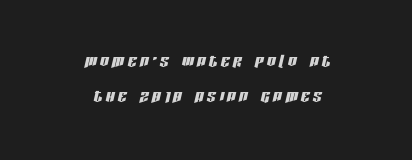
The image shows 22 px text type, italic (leaning right); set centered, normal line spacing (1.57x), not underlined.
